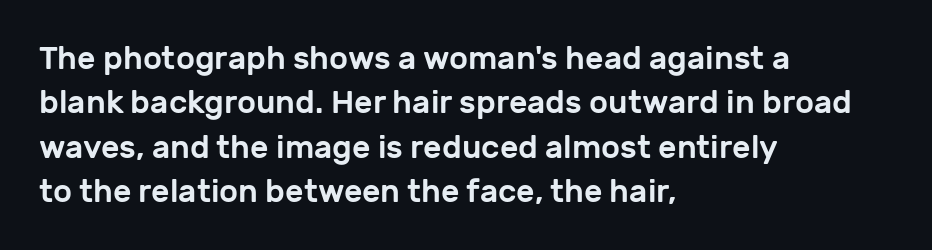
Q: Is the text italic (slanted)? A: No, it is upright.
Q: Is the typeface a serif or a sans-serif typeface? A: Sans-serif.
Q: Is the text underlined? A: No.
Q: How is the paragraph aligned? A: Left-aligned.
Q: Is the spacing between letters normal or unusually wide? A: Normal.
Q: Is the spacing between lines tight, normal or loose? A: Normal.
Q: Width (condensed, normal, or wide)? A: Normal.
Q: Stroke contrast? A: Low.
Q: x-height? A: Medium.
Q: Monospaced? A: No.
